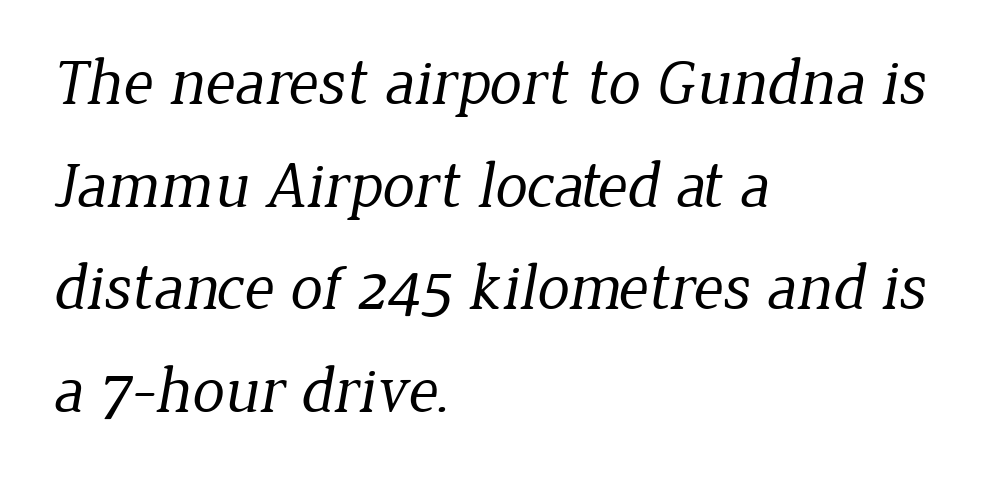
{"serif": "yes", "bold": "no", "weight": "regular", "width": "normal", "stroke_contrast": "low", "x_height": "medium", "monospaced": "no", "underline": "no", "align": "left", "line_spacing": "normal", "line_spacing_ratio": 1.58, "letter_spacing": "normal", "letter_spacing_em": 0.0, "glyph_px": 65}
